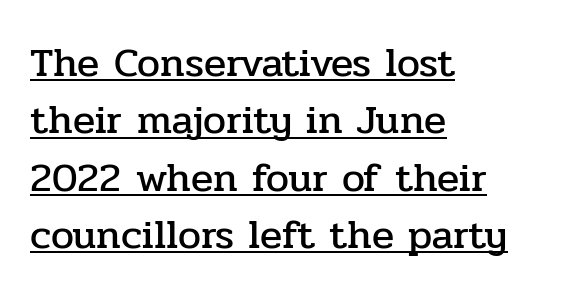
{"serif": "yes", "italic": "no", "width": "normal", "stroke_contrast": "low", "x_height": "medium", "monospaced": "no", "underline": "yes", "align": "left", "line_spacing": "normal", "line_spacing_ratio": 1.4, "letter_spacing": "normal", "letter_spacing_em": 0.0, "glyph_px": 41}
